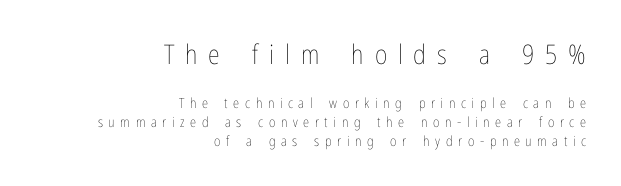
Regular leading. Does the lettering tilt? It doesn't — this is upright. The typesetter chose a ragged-left arrangement here. Does the bottom block carry the larger type? No, the top block does. The tracking jumps out immediately: characters are airy and widely separated.
